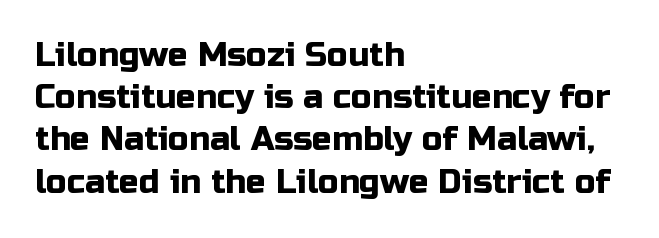
The image shows 33 px sans-serif type, upright; set left-aligned, normal line spacing (1.28x), normal letter spacing, not underlined; low stroke contrast and a medium x-height.
